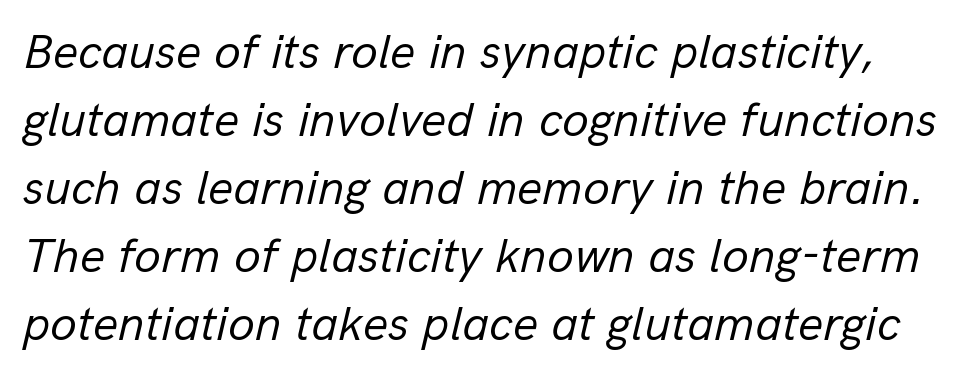
Italic: yes, the glyphs are oblique. This rendering leaves character spacing at its baseline value. Quick note: interline space is typical. Ink coverage per letter is moderate at most. The passage shown is typed in a proportional face where columns would drift. The passage shown is not underscored anywhere.
